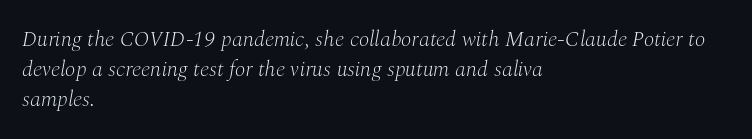
{"italic": "yes", "lean": "right", "slant_degrees": 10, "bold": "no", "underline": "no", "align": "left", "line_spacing": "normal", "line_spacing_ratio": 1.36, "letter_spacing": "normal", "letter_spacing_em": 0.0, "glyph_px": 22}
